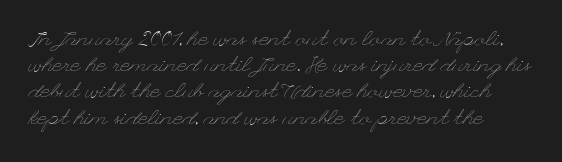
Q: Is the text bold? A: No.
Q: Is the text italic (slanted)? A: Yes.
Q: Is the text underlined? A: No.
Q: Is the spacing between letters normal or unusually wide? A: Normal.
Q: Is the spacing between lines tight, normal or loose? A: Normal.
